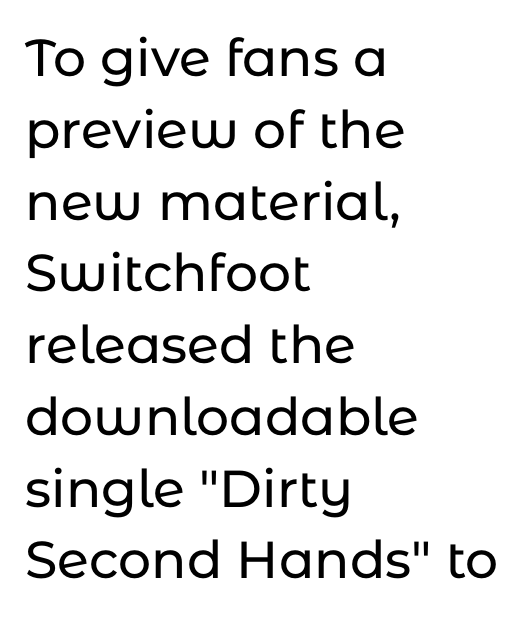
{"serif": "no", "italic": "no", "width": "normal", "stroke_contrast": "low", "x_height": "medium", "monospaced": "no", "underline": "no", "align": "left", "line_spacing": "normal", "line_spacing_ratio": 1.38, "letter_spacing": "normal", "letter_spacing_em": 0.0, "glyph_px": 52}
